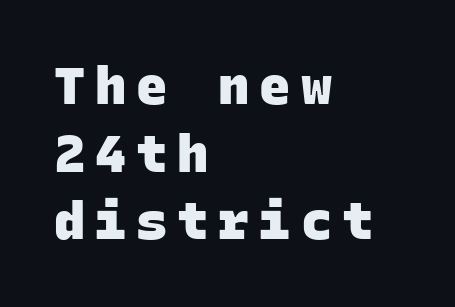
The image shows 52 px heavy sans-serif type, monospaced; set left-aligned, normal line spacing (1.3x), not underlined; low stroke contrast and a large x-height.
